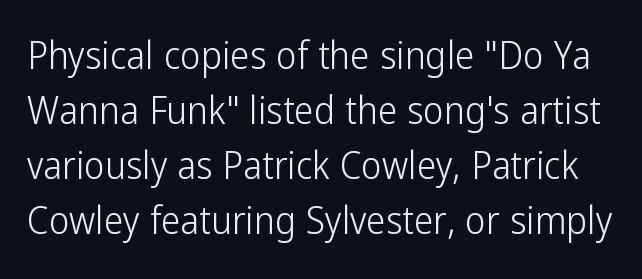
The image shows 39 px light, condensed sans-serif type, upright; set normal line spacing (1.41x), normal letter spacing, not underlined; low stroke contrast and a medium x-height.
